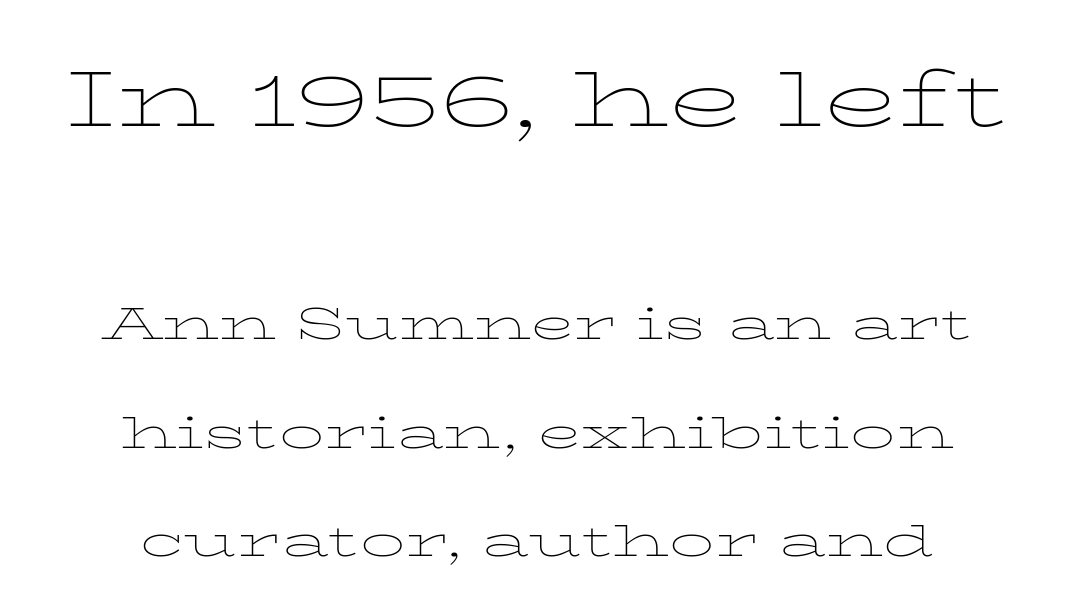
{"serif": "yes", "italic": "no", "bold": "no", "weight": "thin", "width": "wide", "stroke_contrast": "low", "x_height": "medium", "monospaced": "no", "underline": "no", "align": "center", "line_spacing": "loose", "line_spacing_ratio": 2.41, "letter_spacing": "normal", "letter_spacing_em": 0.0, "larger_block": "first", "size_ratio": 1.73, "glyph_px": 78}
